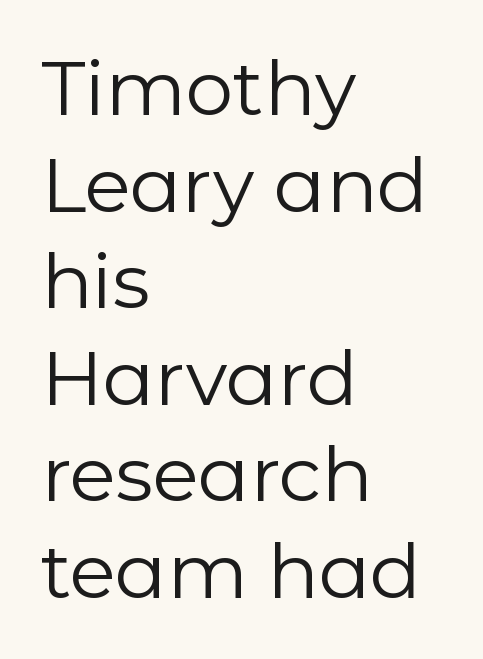
The image shows 76 px regular-weight sans-serif type, upright; set left-aligned, normal line spacing (1.27x), normal letter spacing, not underlined; low stroke contrast and a medium x-height.
